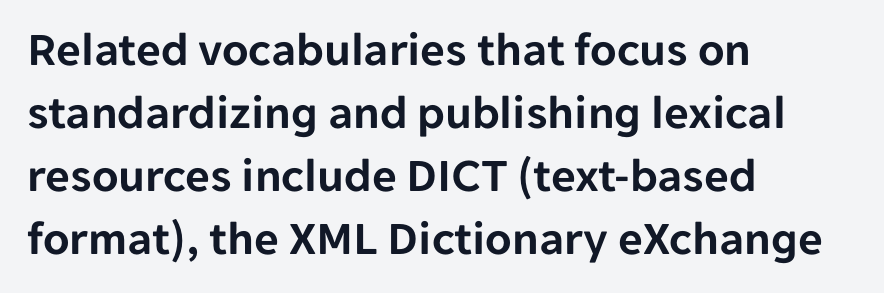
Q: Is the text italic (slanted)? A: No, it is upright.
Q: Is the typeface a serif or a sans-serif typeface? A: Sans-serif.
Q: Is the text underlined? A: No.
Q: How is the paragraph aligned? A: Left-aligned.
Q: Is the spacing between letters normal or unusually wide? A: Normal.
Q: Is the spacing between lines tight, normal or loose? A: Normal.
Q: Width (condensed, normal, or wide)? A: Normal.
Q: Stroke contrast? A: Low.
Q: x-height? A: Medium.
Q: Monospaced? A: No.
